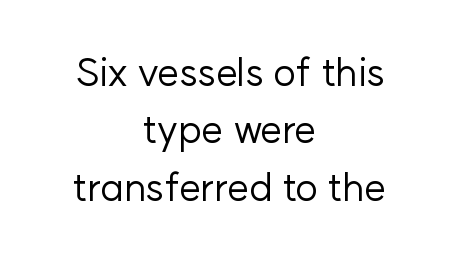
{"serif": "no", "italic": "no", "bold": "no", "weight": "regular", "width": "normal", "stroke_contrast": "low", "x_height": "medium", "monospaced": "no", "underline": "no", "align": "center", "line_spacing": "normal", "line_spacing_ratio": 1.47, "letter_spacing": "normal", "letter_spacing_em": 0.0, "glyph_px": 39}
